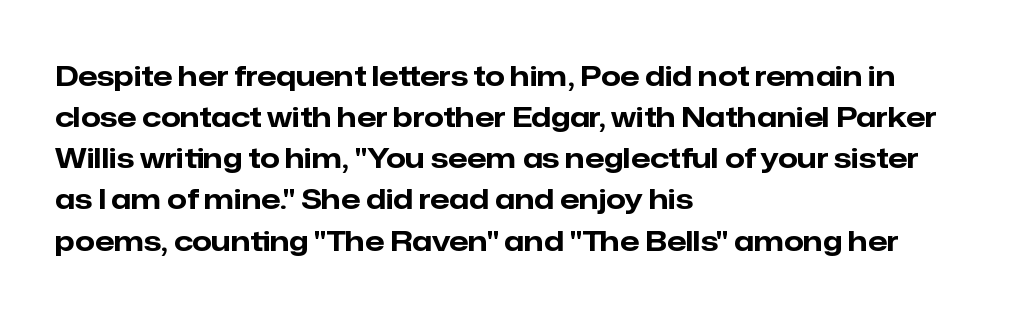
Q: Is the text bold? A: Yes.
Q: Is the text italic (slanted)? A: No, it is upright.
Q: Is the typeface a serif or a sans-serif typeface? A: Sans-serif.
Q: Is the text underlined? A: No.
Q: How is the paragraph aligned? A: Left-aligned.
Q: Is the spacing between letters normal or unusually wide? A: Normal.
Q: Is the spacing between lines tight, normal or loose? A: Normal.
Q: Width (condensed, normal, or wide)? A: Normal.
Q: Stroke contrast? A: Low.
Q: x-height? A: Medium.
Q: Monospaced? A: No.
